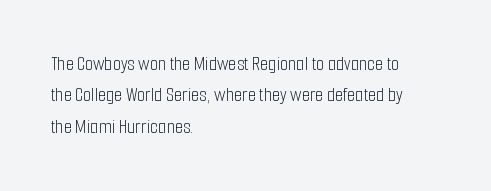
The image shows 21 px text type, upright; set left-aligned, normal line spacing (1.49x), normal letter spacing, not underlined.
